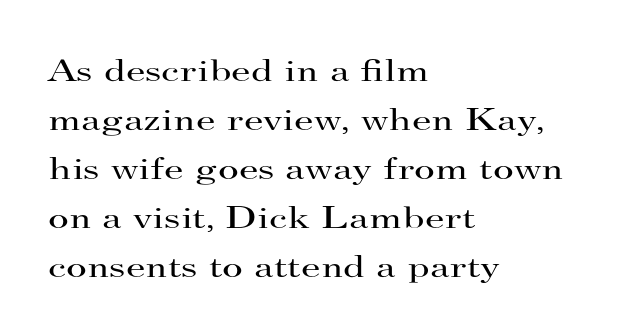
{"serif": "yes", "italic": "no", "bold": "no", "weight": "regular", "width": "wide", "stroke_contrast": "high", "x_height": "small", "monospaced": "no", "underline": "no", "align": "left", "line_spacing": "normal", "line_spacing_ratio": 1.53, "letter_spacing": "normal", "letter_spacing_em": 0.0, "glyph_px": 32}
